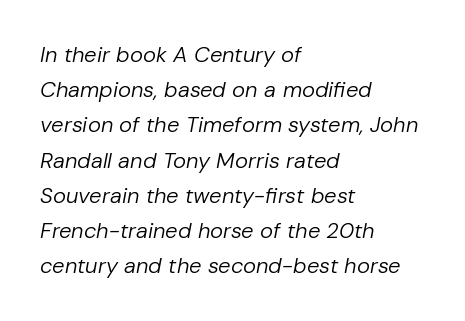
{"italic": "yes", "lean": "right", "slant_degrees": 10, "bold": "no", "underline": "no", "align": "left", "line_spacing": "normal", "line_spacing_ratio": 1.6, "letter_spacing": "normal", "letter_spacing_em": 0.0, "glyph_px": 22}
